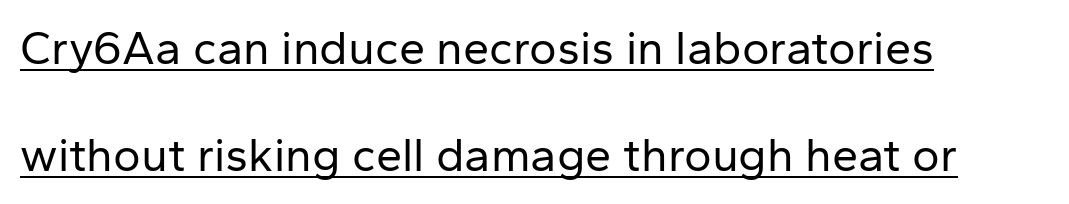
The image shows 47 px regular-weight sans-serif type, upright; set left-aligned, loose line spacing (2.28x), normal letter spacing, underlined; low stroke contrast and a medium x-height.
